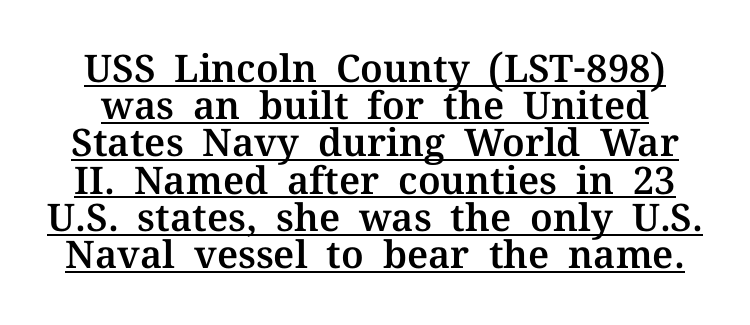
{"serif": "yes", "italic": "no", "width": "normal", "stroke_contrast": "medium", "x_height": "medium", "monospaced": "no", "underline": "yes", "line_spacing": "tight", "line_spacing_ratio": 0.98, "letter_spacing": "normal", "letter_spacing_em": 0.0, "glyph_px": 38}
